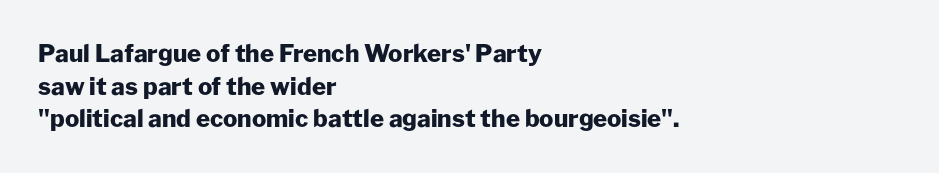
The image shows 24 px bold type, upright; set left-aligned, normal line spacing (1.36x), normal letter spacing, not underlined.
